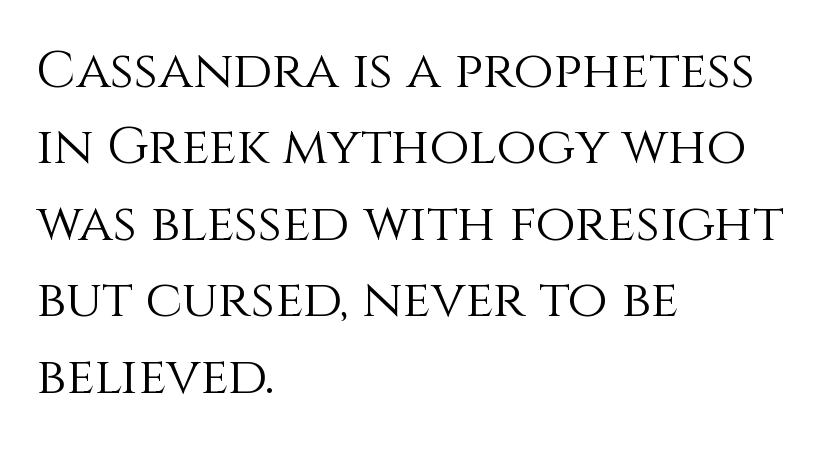
The image shows 52 px light type, upright; set left-aligned, normal line spacing (1.47x), normal letter spacing, not underlined; medium stroke contrast and a large x-height.
